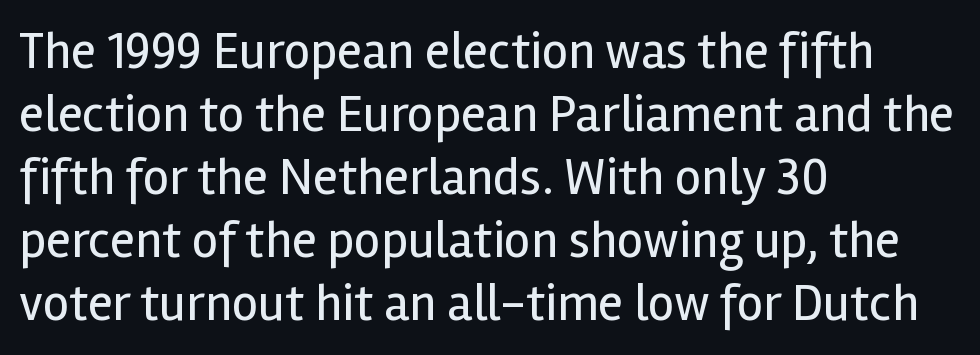
{"serif": "no", "italic": "no", "bold": "no", "weight": "regular", "width": "normal", "x_height": "medium", "monospaced": "no", "underline": "no", "align": "left", "line_spacing_ratio": 1.21, "letter_spacing": "normal", "letter_spacing_em": 0.0, "glyph_px": 52}
